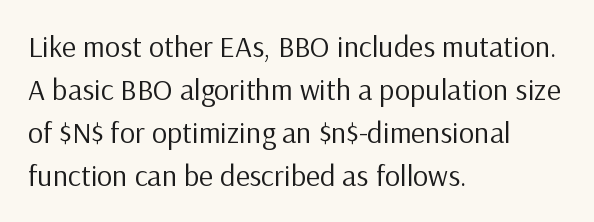
{"serif": "no", "italic": "no", "bold": "no", "weight": "regular", "width": "normal", "stroke_contrast": "low", "x_height": "medium", "monospaced": "no", "underline": "no", "align": "left", "line_spacing": "normal", "line_spacing_ratio": 1.43, "letter_spacing": "normal", "letter_spacing_em": 0.0, "glyph_px": 30}
